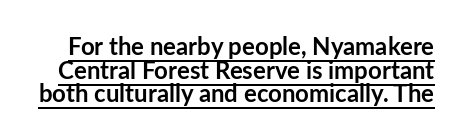
Students, observe the line beneath the letters — that is underlining. The font's upright variant was chosen for this text. The strokes are fattened all the way to bold. Students, observe: this is what under-led, compact text looks like.
